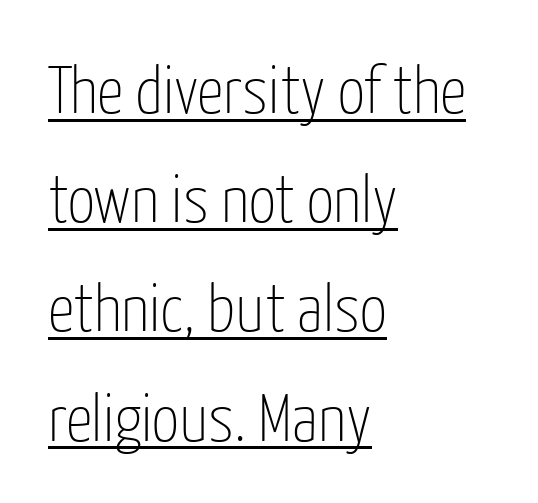
The image shows 67 px thin, condensed sans-serif type, upright; set left-aligned, normal line spacing (1.63x), normal letter spacing, underlined; low stroke contrast and a medium x-height.
